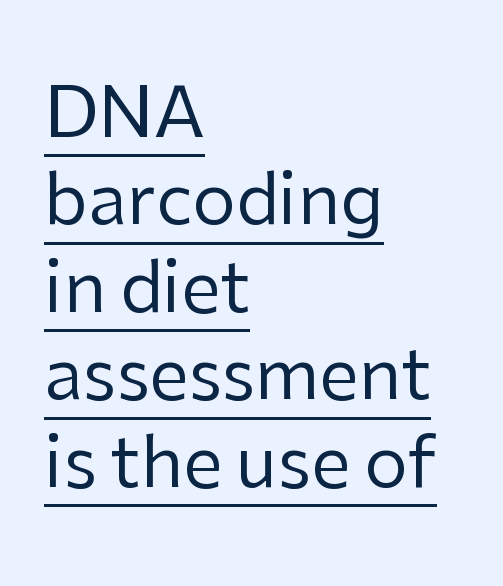
{"serif": "no", "italic": "no", "bold": "no", "weight": "regular", "width": "normal", "stroke_contrast": "low", "x_height": "medium", "monospaced": "no", "underline": "yes", "align": "left", "line_spacing": "normal", "line_spacing_ratio": 1.25, "letter_spacing": "normal", "letter_spacing_em": 0.0, "glyph_px": 70}
